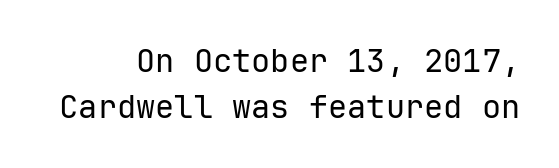
If you measured baseline to baseline, you'd find a middling distance. Decoration check: the copy has no underline. Is the letter spacing exaggerated? No — it looks like the ordinary default. The font's upright variant was chosen for this text. Is this a sans? Yes — the strokes have no serifs.
